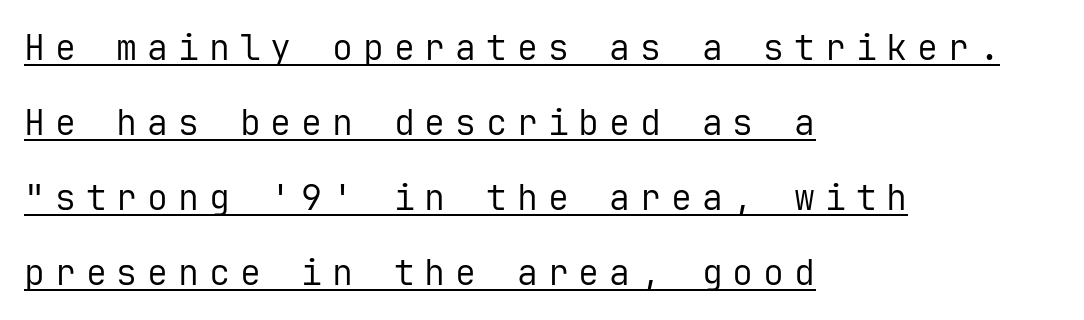
{"serif": "no", "italic": "no", "bold": "no", "weight": "regular", "width": "normal", "stroke_contrast": "low", "x_height": "medium", "monospaced": "yes", "underline": "yes", "align": "left", "line_spacing": "loose", "line_spacing_ratio": 2.14, "letter_spacing": "wide", "letter_spacing_em": 0.28, "glyph_px": 35}
